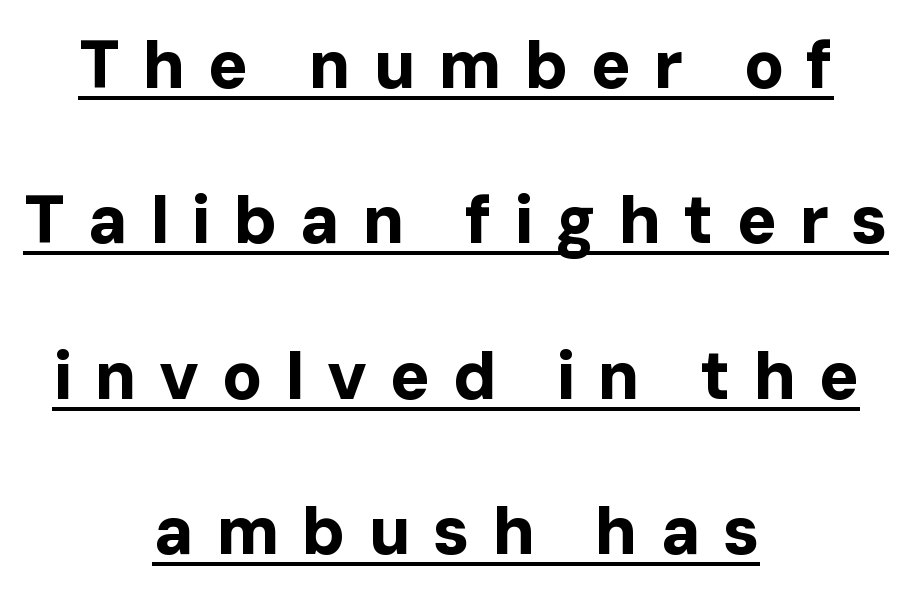
The rendering uses a large line-height, opening up the rows. The face used here is proportionally spaced, like ordinary book or web type. A baseline rule has been typeset under these characters. Does the copy run flush right? No — it is centered line by line. The rendering shows plain stroke endings on the letterforms — a sans-serif design.
